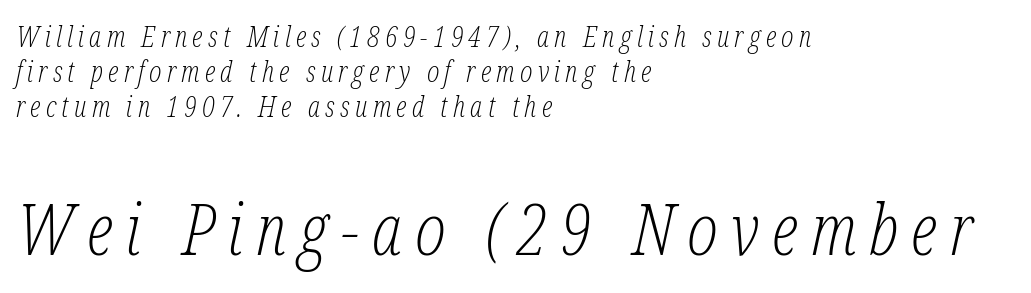
{"serif": "yes", "italic": "yes", "lean": "right", "slant_degrees": 12, "bold": "no", "weight": "light", "width": "condensed", "stroke_contrast": "low", "x_height": "medium", "monospaced": "no", "underline": "no", "align": "left", "line_spacing_ratio": 1.2, "larger_block": "second", "size_ratio": 2.48, "glyph_px": 72}
